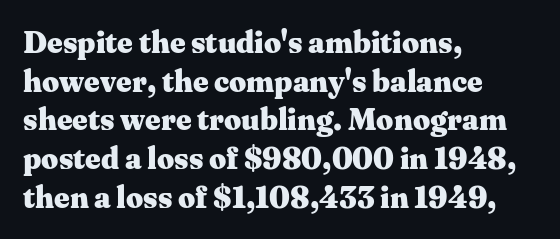
Is this a fixed-width face? No — the glyphs have proportional, varying widths. The strip under each line holds only bare page. Do the letters lean? They stand straight. Regarding serifs, this sample has them. Horizontal bands of white between lines are of average thickness. Weight check: bold — yes, fully.
